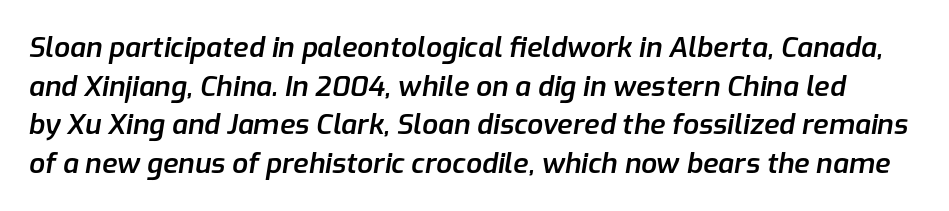
{"italic": "yes", "lean": "right", "slant_degrees": 9, "bold": "semi", "weight": "semibold", "width": "normal", "stroke_contrast": "low", "x_height": "medium", "monospaced": "no", "underline": "no", "line_spacing": "normal", "line_spacing_ratio": 1.38, "letter_spacing": "normal", "letter_spacing_em": 0.0, "glyph_px": 28}
